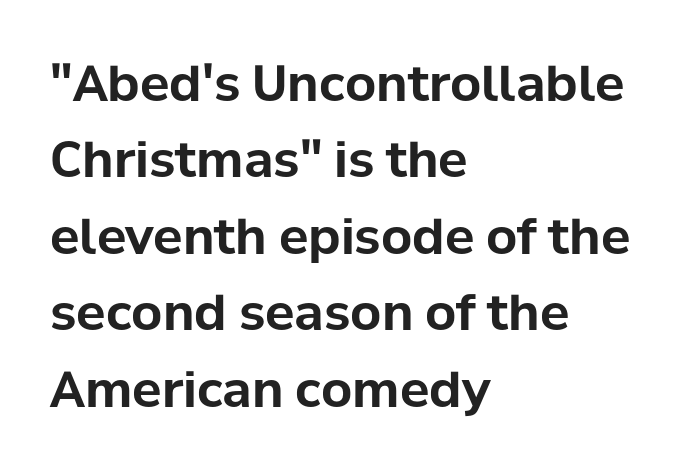
{"serif": "no", "italic": "no", "bold": "yes", "weight": "bold", "width": "normal", "stroke_contrast": "low", "x_height": "medium", "monospaced": "no", "underline": "no", "align": "left", "line_spacing": "normal", "line_spacing_ratio": 1.56, "letter_spacing": "normal", "letter_spacing_em": 0.0, "glyph_px": 49}
